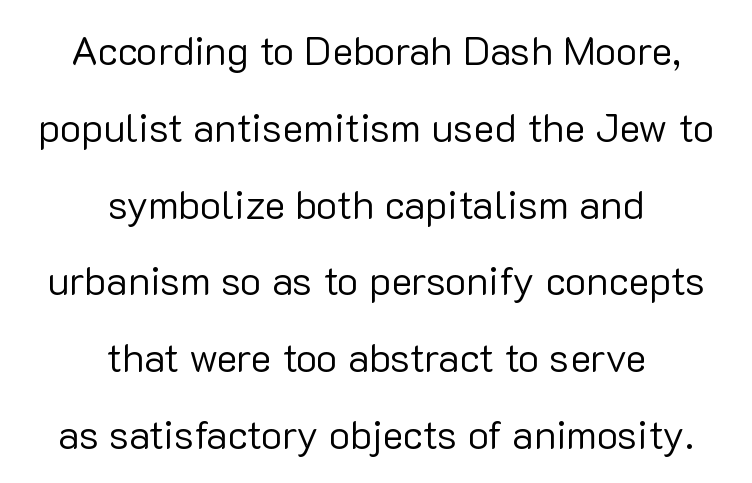
Unlike italic type, these characters show no tilt at all. You could not count columns in this text — the font is proportionally spaced. Unbolded letterforms with no extra heft. Is the block centered? Yes — each line is placed symmetrically about the middle. No word sits above an underline. Nope, no serifs anywhere on these letters.
